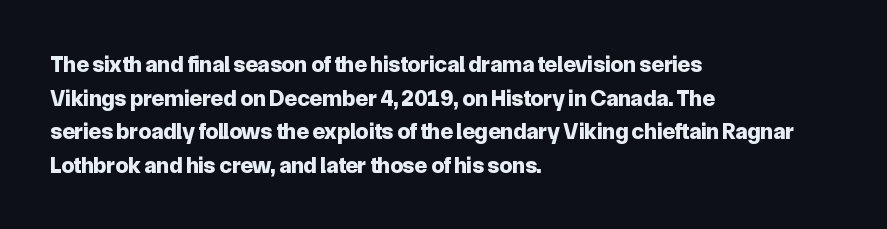
{"italic": "no", "bold": "yes", "underline": "no", "align": "left", "line_spacing": "normal", "line_spacing_ratio": 1.46, "letter_spacing": "normal", "letter_spacing_em": 0.0, "glyph_px": 23}
